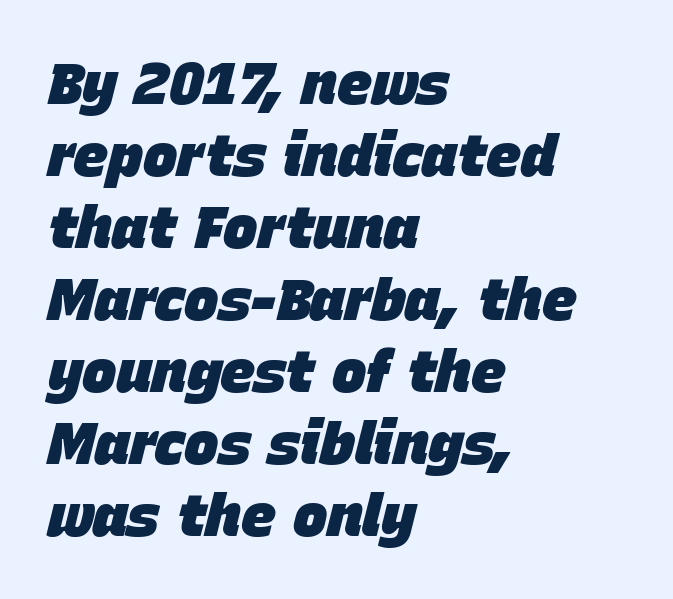
{"italic": "yes", "lean": "right", "slant_degrees": 15, "bold": "yes", "weight": "heavy", "width": "normal", "stroke_contrast": "low", "x_height": "large", "monospaced": "no", "underline": "no", "align": "left", "line_spacing_ratio": 1.24, "letter_spacing": "normal", "letter_spacing_em": 0.0, "glyph_px": 58}
